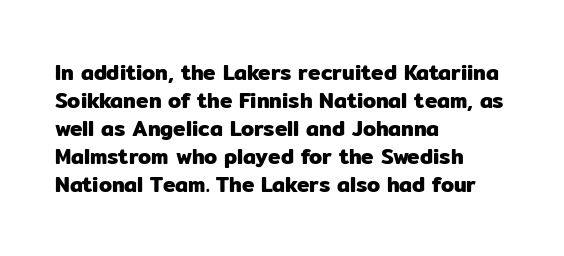
If you measured baseline to baseline, you'd find a middling distance. Descenders are the only things crossing below the line. The lines in this sample share a left origin and differ only in where they stop. Letter spacing: default. Quick note: not italic, upright.
